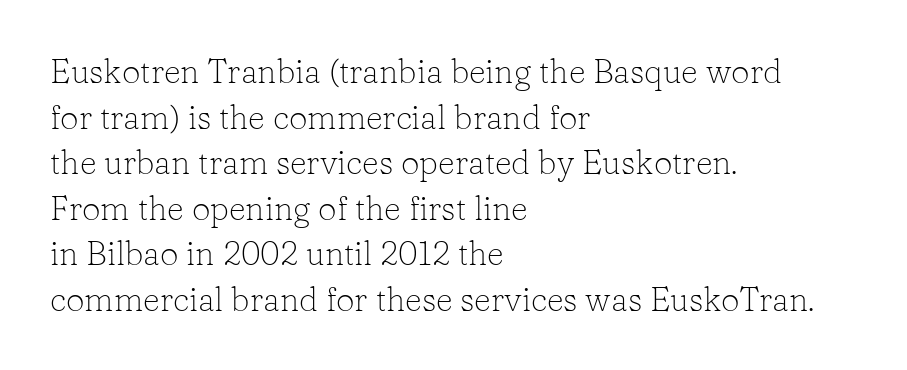
The image shows 33 px light serif type, upright; set left-aligned, normal line spacing (1.38x), normal letter spacing, not underlined; low stroke contrast and a medium x-height.
